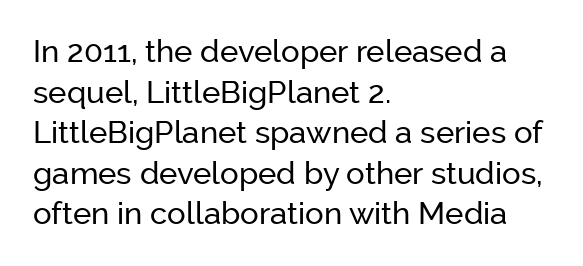
{"serif": "no", "italic": "no", "width": "normal", "stroke_contrast": "low", "x_height": "medium", "monospaced": "no", "underline": "no", "align": "left", "line_spacing": "normal", "line_spacing_ratio": 1.31, "letter_spacing": "normal", "letter_spacing_em": 0.0, "glyph_px": 31}
